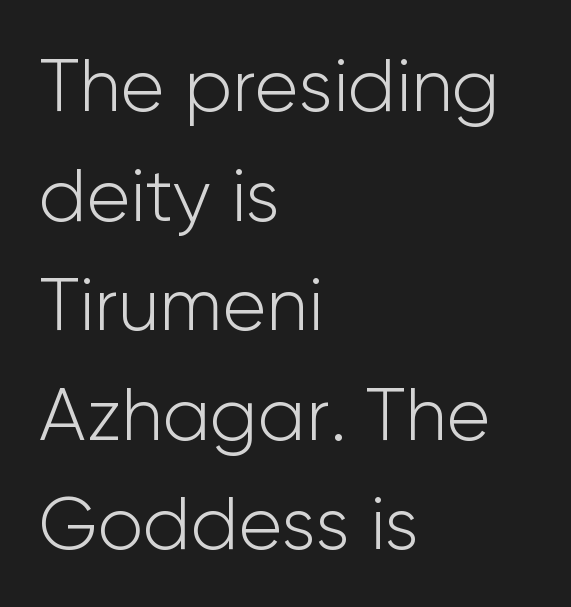
The image shows 74 px light sans-serif type, upright; set left-aligned, normal line spacing (1.48x), normal letter spacing, not underlined; low stroke contrast and a medium x-height.
